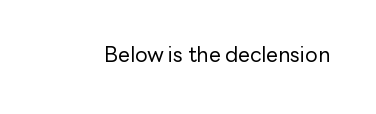
The image shows 21 px text type, upright; set normal letter spacing, not underlined.
